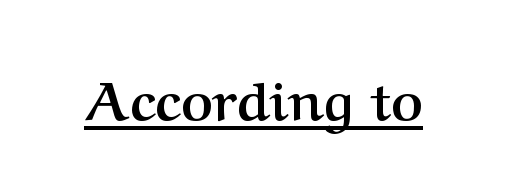
Q: Is the text bold? A: Yes.
Q: Is the text italic (slanted)? A: No, it is upright.
Q: Is the typeface a serif or a sans-serif typeface? A: Serif.
Q: Is the text underlined? A: Yes.
Q: Is the spacing between letters normal or unusually wide? A: Normal.
Q: Width (condensed, normal, or wide)? A: Normal.
Q: Stroke contrast? A: Medium.
Q: x-height? A: Medium.
Q: Monospaced? A: No.
